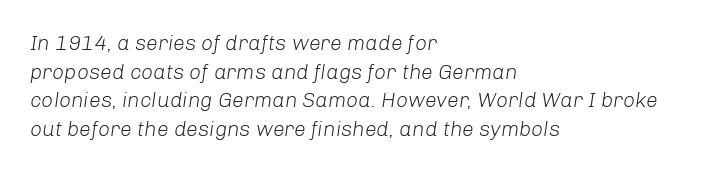
{"italic": "yes", "lean": "right", "slant_degrees": 8, "bold": "no", "underline": "no", "align": "left", "line_spacing": "normal", "line_spacing_ratio": 1.36, "letter_spacing": "normal", "letter_spacing_em": 0.0, "glyph_px": 21}
